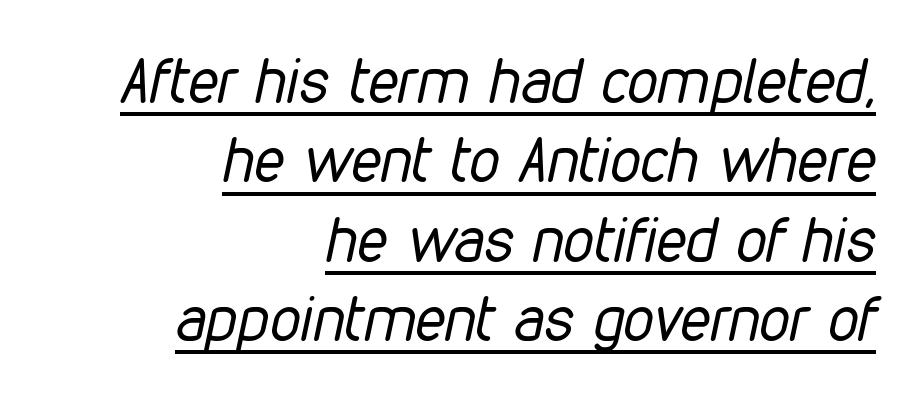
Q: Is the text bold? A: No.
Q: Is the text italic (slanted)? A: Yes, it leans right by about 12 degrees.
Q: Is the text underlined? A: Yes.
Q: How is the paragraph aligned? A: Right-aligned.
Q: Is the spacing between letters normal or unusually wide? A: Normal.
Q: Is the spacing between lines tight, normal or loose? A: Normal.
Q: Width (condensed, normal, or wide)? A: Condensed.
Q: Stroke contrast? A: Low.
Q: x-height? A: Medium.
Q: Monospaced? A: No.
